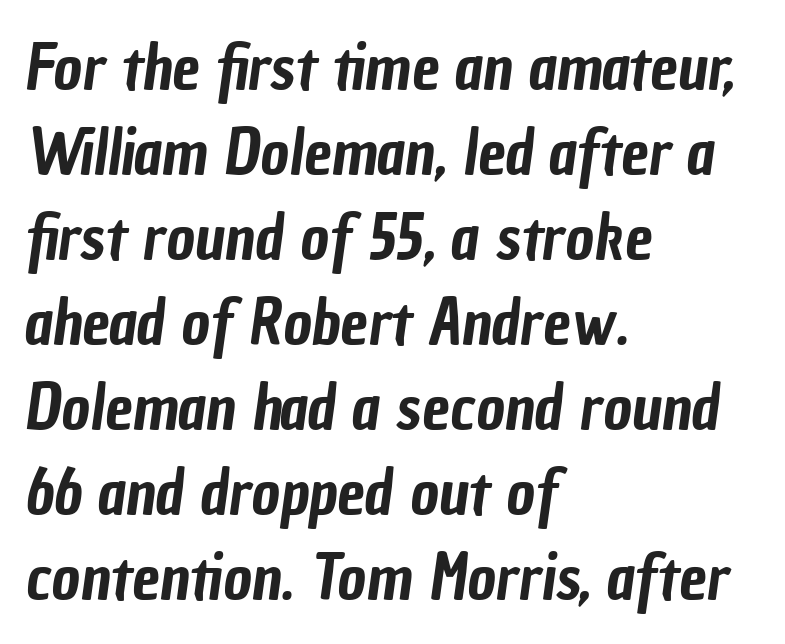
Line beginnings align vertically; line endings do not. Quick note: underline off. Reading down the column, the eye jumps a familiar distance to each next line. The passage shown is typed in a proportional face where columns would drift. Here the glyphs are tracked normally, forming tight word shapes. Look at the bottom of the vertical strokes: they stop flat, with no serifs.
